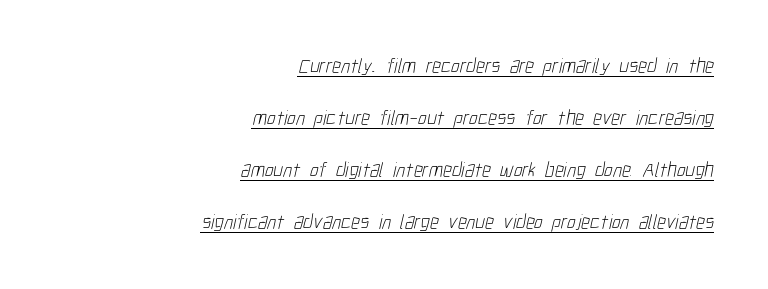
The image shows 21 px text type; set right-aligned, loose line spacing (2.48x), normal letter spacing, underlined.
